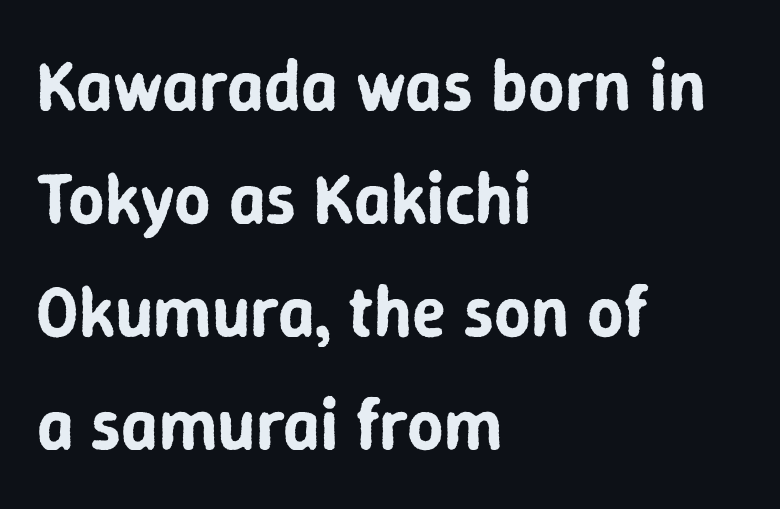
The image shows 71 px sans-serif type, upright; set left-aligned, normal line spacing (1.59x), normal letter spacing, not underlined; low stroke contrast and a medium x-height.
